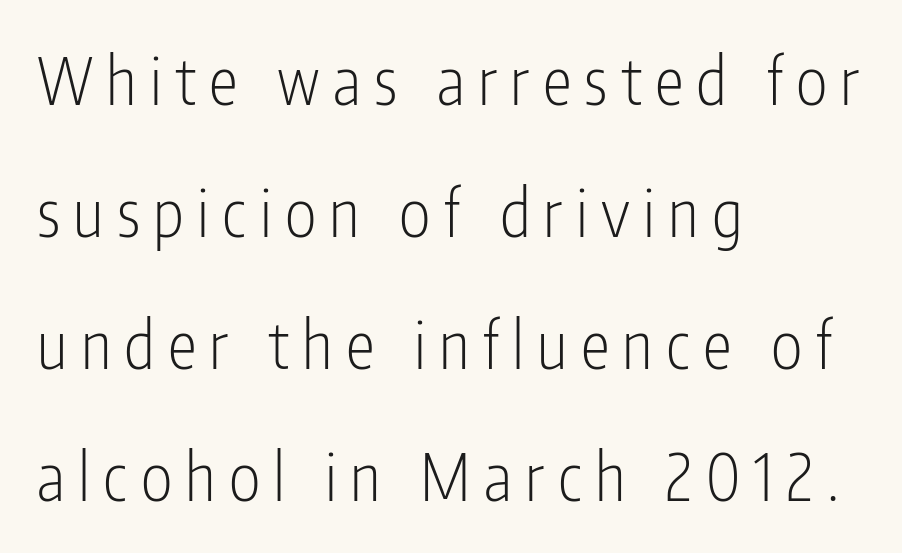
Is this a fixed-width face? No — the glyphs have proportional, varying widths. Has an underline been added? It has not. The font is comparable to plain body text, perhaps lighter. Casual observation: everything's shoved over to the left. Characters follow at a spacing far wider than the type designer built in.
